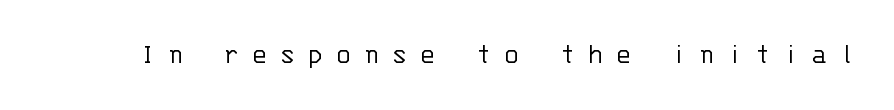
Q: Is the text bold? A: No.
Q: Is the text italic (slanted)? A: No, it is upright.
Q: Is the typeface a serif or a sans-serif typeface? A: Sans-serif.
Q: Is the text underlined? A: No.
Q: Is the spacing between letters normal or unusually wide? A: Unusually wide.
Q: Width (condensed, normal, or wide)? A: Normal.
Q: Stroke contrast? A: Low.
Q: x-height? A: Large.
Q: Monospaced? A: Yes.
